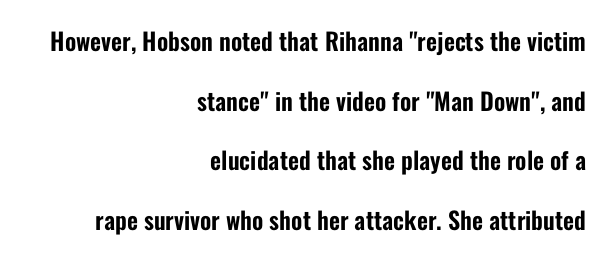
The image shows 24 px text type, upright; set right-aligned, loose line spacing (2.48x), normal letter spacing, not underlined.
